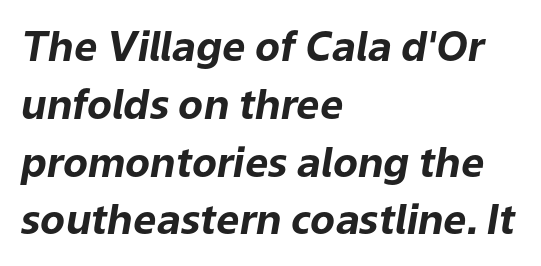
{"italic": "yes", "lean": "right", "slant_degrees": 9, "bold": "yes", "weight": "bold", "width": "normal", "stroke_contrast": "low", "x_height": "medium", "monospaced": "no", "underline": "no", "align": "left", "line_spacing": "normal", "line_spacing_ratio": 1.41, "letter_spacing": "normal", "letter_spacing_em": 0.0, "glyph_px": 41}
